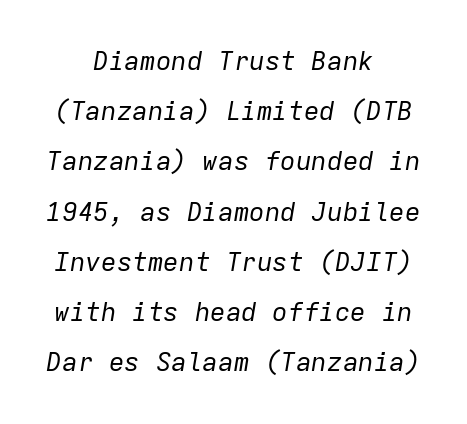
Q: Is the text bold? A: No.
Q: Is the text italic (slanted)? A: Yes, it leans right by about 9 degrees.
Q: Is the text underlined? A: No.
Q: How is the paragraph aligned? A: Centered.
Q: Is the spacing between letters normal or unusually wide? A: Normal.
Q: Is the spacing between lines tight, normal or loose? A: Loose.
